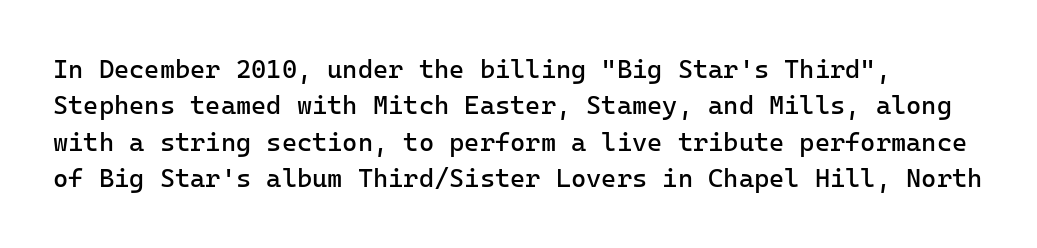
{"italic": "no", "bold": "no", "underline": "no", "line_spacing": "normal", "line_spacing_ratio": 1.4, "letter_spacing": "normal", "letter_spacing_em": 0.0, "glyph_px": 26}
